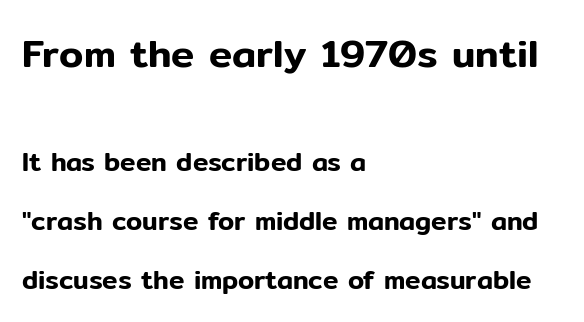
Q: Is the text italic (slanted)? A: No, it is upright.
Q: Is the typeface a serif or a sans-serif typeface? A: Sans-serif.
Q: Is the text underlined? A: No.
Q: How is the paragraph aligned? A: Left-aligned.
Q: Is the spacing between letters normal or unusually wide? A: Normal.
Q: Is the spacing between lines tight, normal or loose? A: Loose.
Q: Which block of text is set in a larger size, the first (top) or the second (bottom)? A: The first (top) one.
Q: Width (condensed, normal, or wide)? A: Normal.
Q: Stroke contrast? A: Low.
Q: x-height? A: Medium.
Q: Monospaced? A: No.
